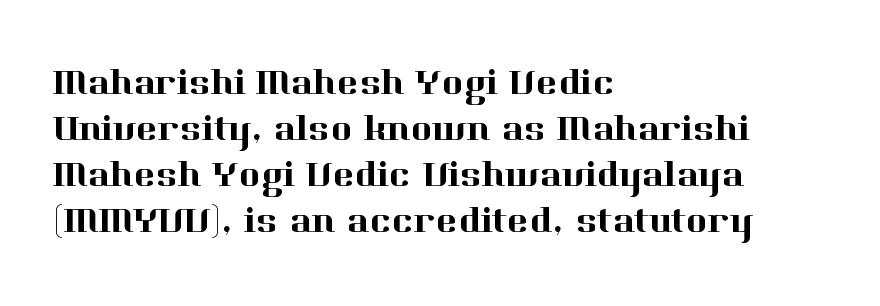
The type sits square on the baseline with zero lean. Horizontal alignment here is leftward, the default for most running prose. Glance below the letters and you will spot only blank space. A typesetter would call this proportional, since set widths differ per character. Default kerning and tracking; the words read as compact shapes.
